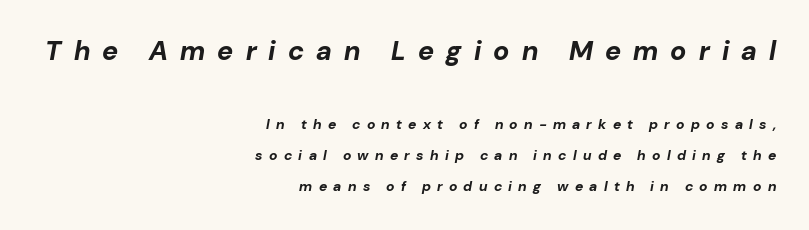
{"italic": "yes", "lean": "right", "slant_degrees": 10, "bold": "yes", "underline": "no", "align": "right", "line_spacing": "loose", "line_spacing_ratio": 2.23, "letter_spacing": "wide", "letter_spacing_em": 0.45, "larger_block": "first", "size_ratio": 1.93, "glyph_px": 27}
